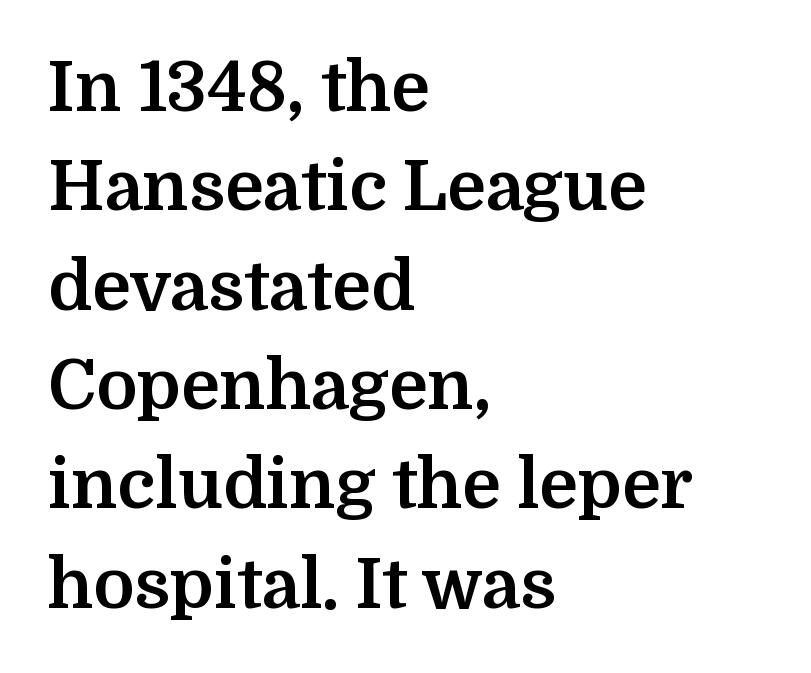
{"serif": "yes", "italic": "no", "bold": "yes", "weight": "bold", "width": "normal", "stroke_contrast": "medium", "x_height": "medium", "monospaced": "no", "underline": "no", "align": "left", "line_spacing": "normal", "line_spacing_ratio": 1.44, "letter_spacing": "normal", "letter_spacing_em": 0.0, "glyph_px": 69}
